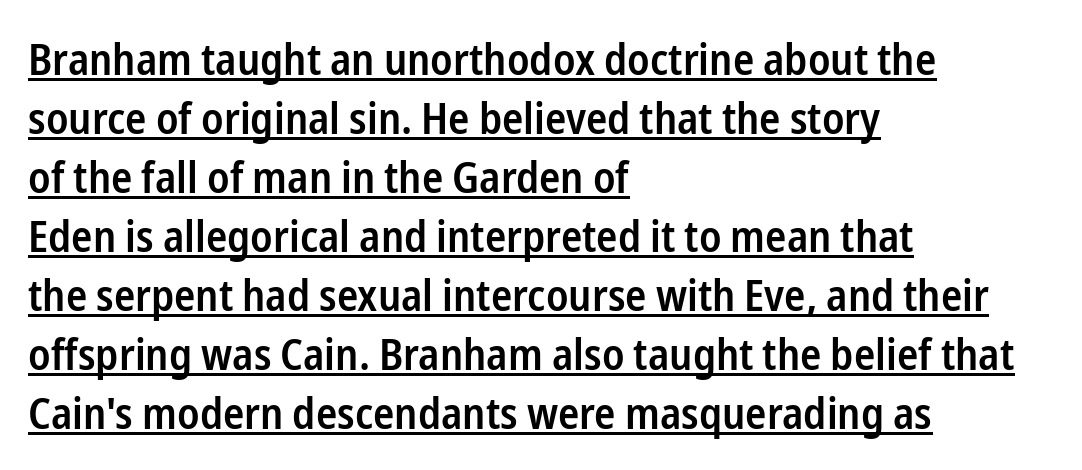
Does the lettering tilt? It doesn't — this is upright. No extra tracking has been applied to these lines. These lines are rendered in a variable-pitch font. The face used here is a sans, in the tradition of grotesques and geometrics. The font is running at a semibold setting, under full bold.
